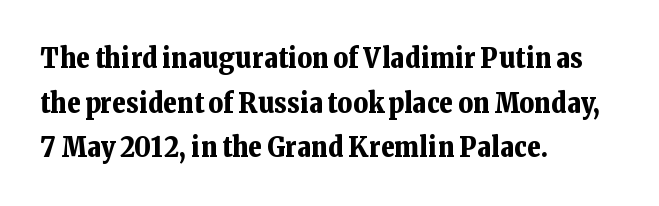
{"serif": "yes", "italic": "no", "bold": "yes", "weight": "bold", "width": "normal", "stroke_contrast": "low", "x_height": "medium", "monospaced": "no", "underline": "no", "align": "left", "line_spacing": "normal", "line_spacing_ratio": 1.59, "letter_spacing": "normal", "letter_spacing_em": 0.0, "glyph_px": 28}
